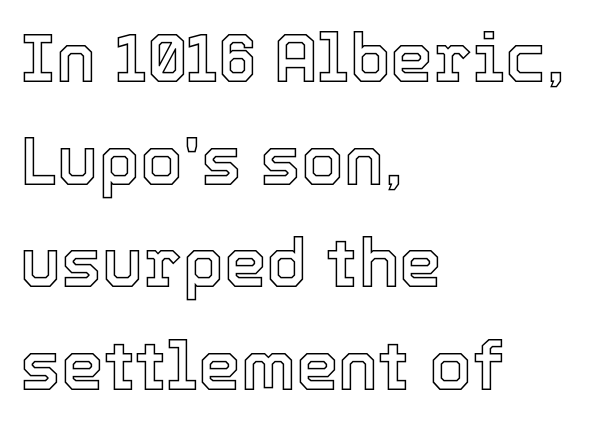
Casual observation: everything's shoved over to the left. Spacing verdict: proportional, widths tailored to each character. Honestly, the letter spacing is just normal — you wouldn't notice it. Letters rest on an invisible, unmarked baseline. This sample keeps an unexceptional amount of space between lines.
